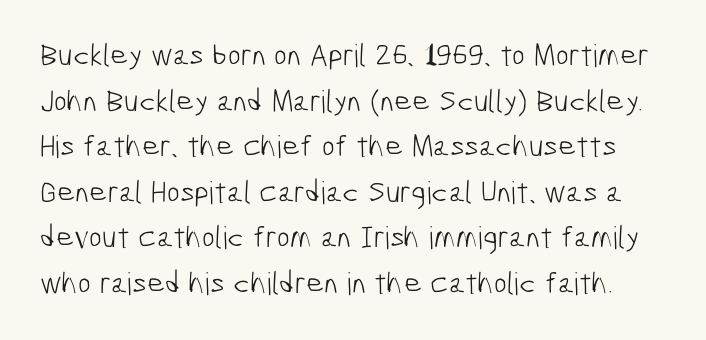
Q: Is the text bold? A: No.
Q: Is the typeface a serif or a sans-serif typeface? A: Sans-serif.
Q: Is the text underlined? A: No.
Q: Is the spacing between letters normal or unusually wide? A: Normal.
Q: Is the spacing between lines tight, normal or loose? A: Normal.
Q: Width (condensed, normal, or wide)? A: Condensed.
Q: Stroke contrast? A: Low.
Q: x-height? A: Medium.
Q: Monospaced? A: No.
